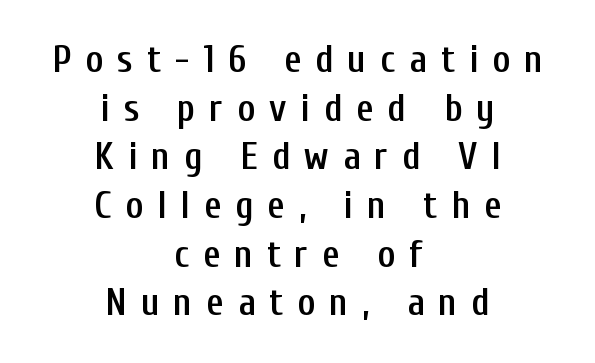
The letterforms stand isolated, each surrounded by extra space. Typographically, this falls in the sans-serif category. Each glyph is drawn with semibold strokes, heavier than normal yet not fully bold. Letters rest on an invisible, unmarked baseline. Casual observation: everything's sitting right in the middle. Character widths vary here, with narrow letters taking less room than wide ones.
